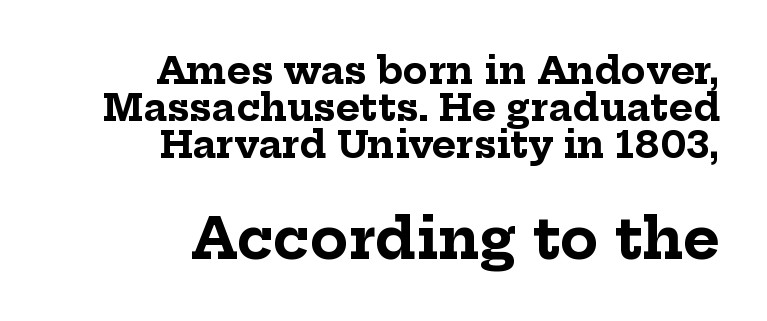
{"serif": "yes", "italic": "no", "bold": "yes", "weight": "bold", "width": "normal", "stroke_contrast": "low", "x_height": "medium", "monospaced": "no", "underline": "no", "align": "right", "line_spacing": "tight", "line_spacing_ratio": 1.0, "letter_spacing": "normal", "letter_spacing_em": 0.0, "larger_block": "second", "size_ratio": 1.51, "glyph_px": 56}
